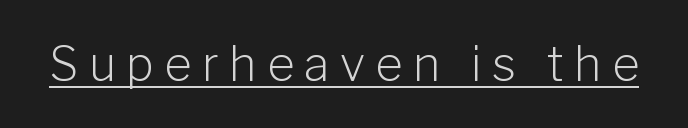
{"serif": "no", "italic": "no", "bold": "no", "weight": "light", "width": "normal", "stroke_contrast": "low", "x_height": "medium", "monospaced": "no", "underline": "yes", "letter_spacing": "wide", "letter_spacing_em": 0.22, "glyph_px": 47}
